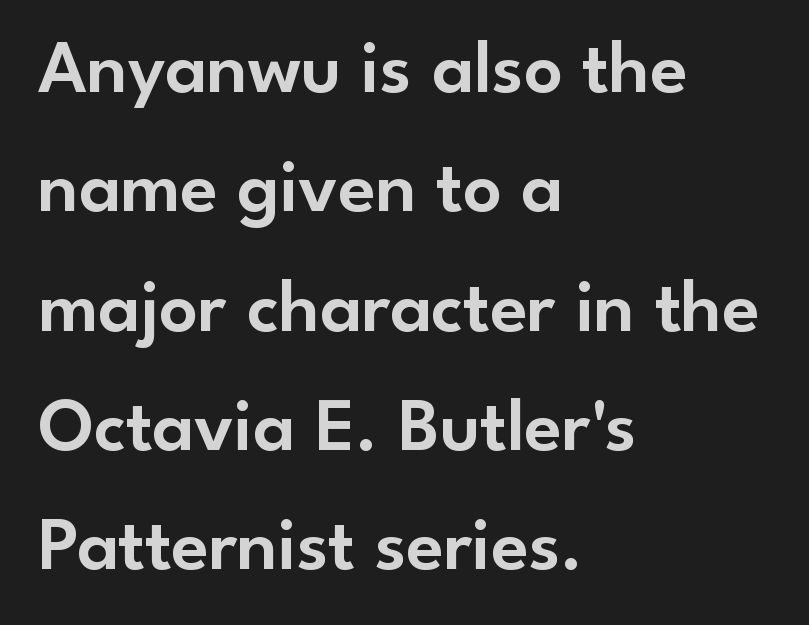
You can tell it's not italic because the verticals are truly vertical. The ragged edge is on the right, which tells us the setting is flush left. The designer left line spacing at the default. Lines of text with bare space underneath. These lines are composed in type without serifs. This rendering leaves character spacing at its baseline value.
